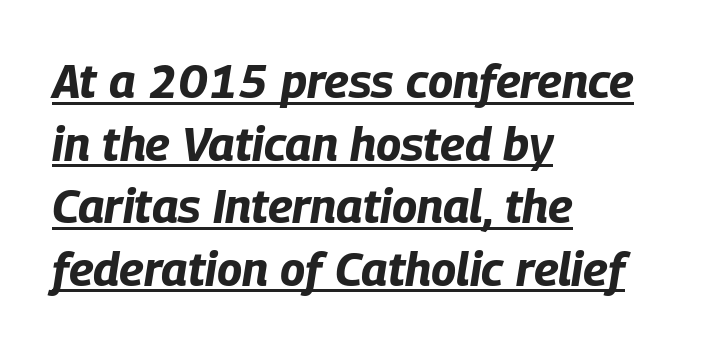
The image shows 47 px bold, condensed type, italic (leaning right); set left-aligned, normal line spacing (1.33x), normal letter spacing, underlined; low stroke contrast and a large x-height.
